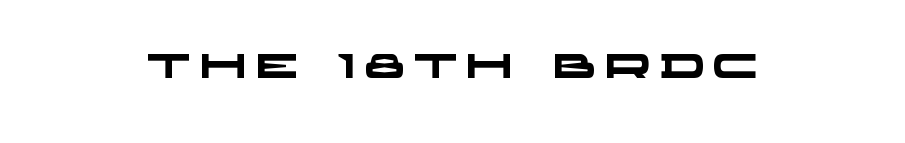
The image shows 34 px heavy, wide sans-serif type; set unusually wide letter spacing (+0.25 em), not underlined; low stroke contrast and a large x-height.
